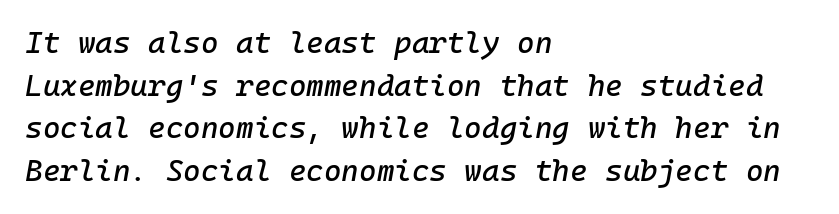
Q: Is the text italic (slanted)? A: Yes, it leans right by about 10 degrees.
Q: Is the text underlined? A: No.
Q: How is the paragraph aligned? A: Left-aligned.
Q: Is the spacing between letters normal or unusually wide? A: Normal.
Q: Is the spacing between lines tight, normal or loose? A: Normal.
Q: Width (condensed, normal, or wide)? A: Normal.
Q: Stroke contrast? A: Low.
Q: x-height? A: Medium.
